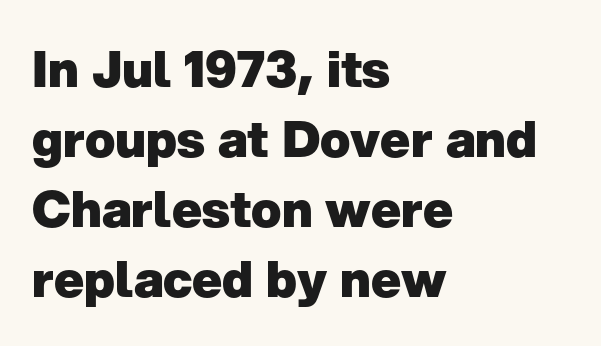
Q: Is the text bold? A: Yes.
Q: Is the text italic (slanted)? A: No, it is upright.
Q: Is the typeface a serif or a sans-serif typeface? A: Sans-serif.
Q: Is the text underlined? A: No.
Q: How is the paragraph aligned? A: Left-aligned.
Q: Is the spacing between letters normal or unusually wide? A: Normal.
Q: Is the spacing between lines tight, normal or loose? A: Normal.
Q: Width (condensed, normal, or wide)? A: Normal.
Q: Stroke contrast? A: Low.
Q: x-height? A: Medium.
Q: Monospaced? A: No.
